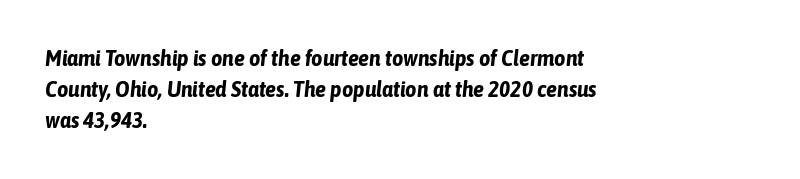
{"italic": "yes", "lean": "right", "slant_degrees": 6, "bold": "yes", "underline": "no", "align": "left", "line_spacing": "normal", "line_spacing_ratio": 1.4, "letter_spacing": "normal", "letter_spacing_em": 0.0, "glyph_px": 22}
